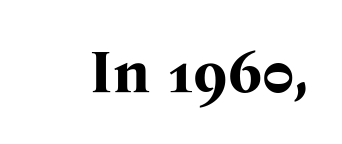
This rendering features lettering with no underline. The rendering uses a bold face; every stroke is thick and dark. This is serif lettering, the kind often seen in printed books. The tracking reads as untouched default to a designer's eye. Nope, not italic — everything's standing straight. Varying glyph widths throughout — classic text-font behaviour.
